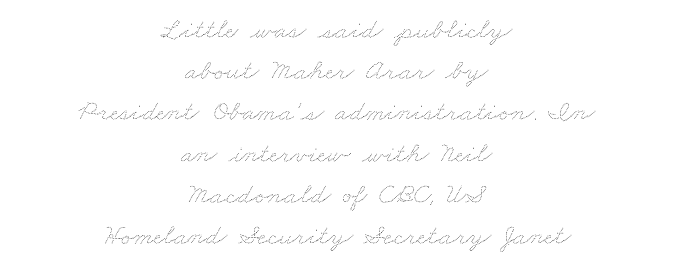
The image shows 29 px thin, wide type; set centered, normal line spacing (1.42x), normal letter spacing, not underlined; medium stroke contrast and a small x-height.
